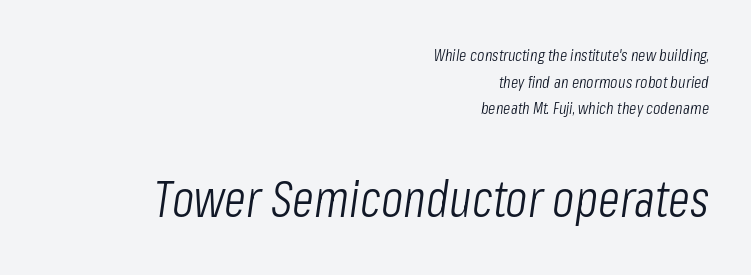
This sample has the flowing, uneven cadence of proportional lettering. Rule under the text: the space is simply empty. An italicized treatment has been applied to the whole sample. The type is set solid horizontally, with unmodified tracking.
